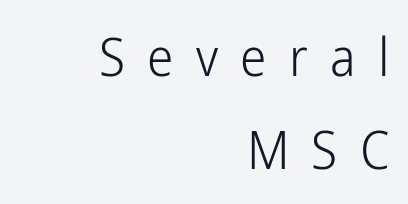
The image shows 53 px light, condensed sans-serif type, upright; set right-aligned, line spacing 1.75x, unusually wide letter spacing (+0.42 em), not underlined; low stroke contrast and a medium x-height.
